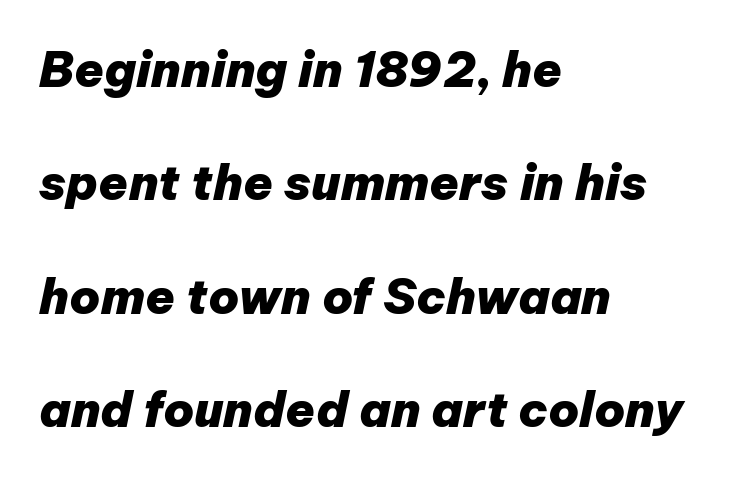
The image shows 48 px heavy type, italic (leaning right); set left-aligned, loose line spacing (2.36x), normal letter spacing, not underlined; low stroke contrast and a medium x-height.
